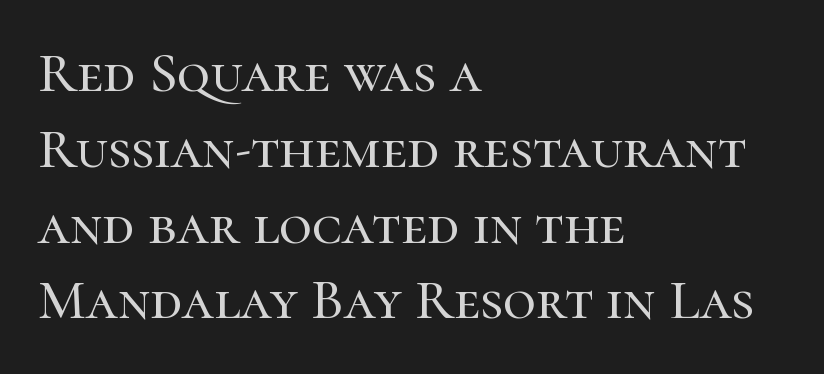
This is roman type, the default non-slanted kind. Does the leading feel generous? No, just average. The face used here is proportionally spaced, like ordinary book or web type. Has an underline been added? It has not. The gaps between neighbouring characters are ordinary and unremarkable. Horizontal alignment here is leftward, the default for most running prose.
